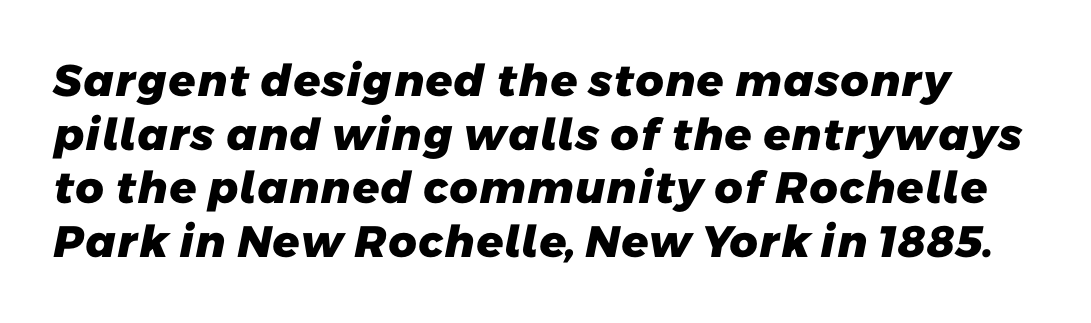
{"serif": "no", "bold": "yes", "weight": "heavy", "width": "normal", "stroke_contrast": "low", "x_height": "medium", "monospaced": "no", "underline": "no", "line_spacing_ratio": 1.22, "letter_spacing": "normal", "letter_spacing_em": 0.0, "glyph_px": 44}
